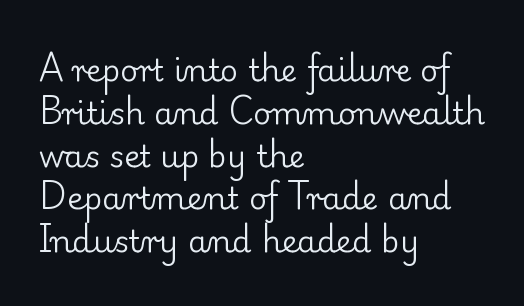
Q: Is the text bold? A: No.
Q: Is the text italic (slanted)? A: No, it is upright.
Q: Is the typeface a serif or a sans-serif typeface? A: Serif.
Q: Is the text underlined? A: No.
Q: How is the paragraph aligned? A: Left-aligned.
Q: Is the spacing between letters normal or unusually wide? A: Normal.
Q: Is the spacing between lines tight, normal or loose? A: Normal.
Q: Width (condensed, normal, or wide)? A: Normal.
Q: Stroke contrast? A: Low.
Q: x-height? A: Small.
Q: Monospaced? A: No.
